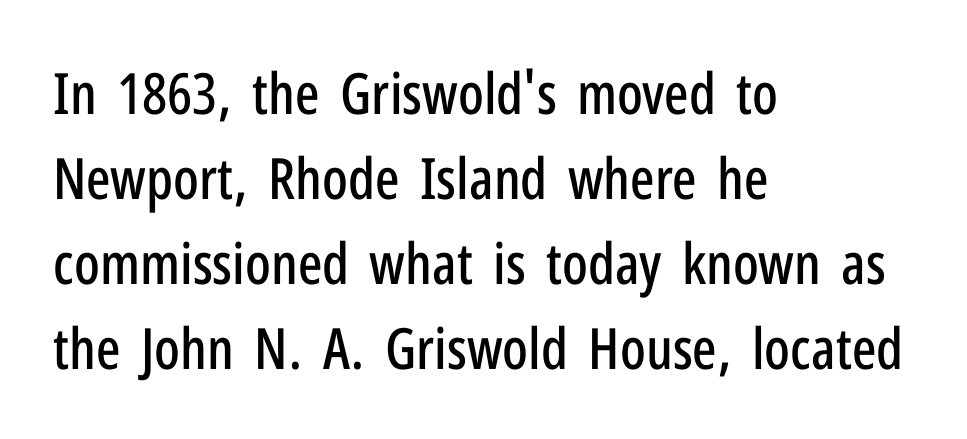
Vertical strokes here are truly vertical. Nobody drew a line under any word here. The text block is weighted toward the left margin, trailing off unevenly rightward. One glance says typical: line gaps are just what's usual. Is this a sans? Yes — the strokes have no serifs.
